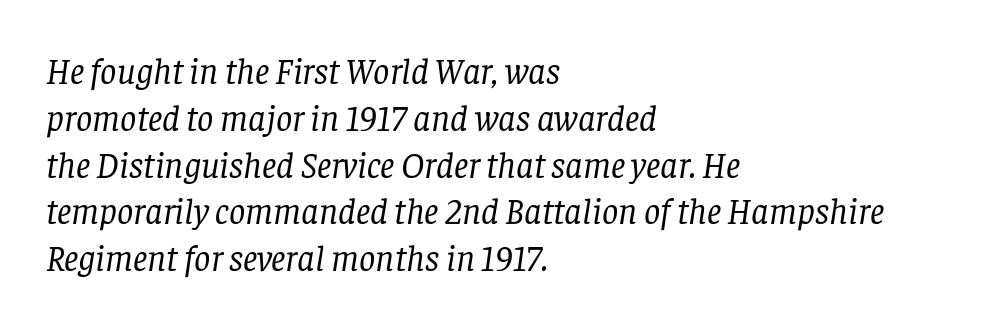
The image shows 36 px regular-weight serif type, italic (leaning right); set left-aligned, normal line spacing (1.3x), normal letter spacing, not underlined; low stroke contrast and a large x-height.
